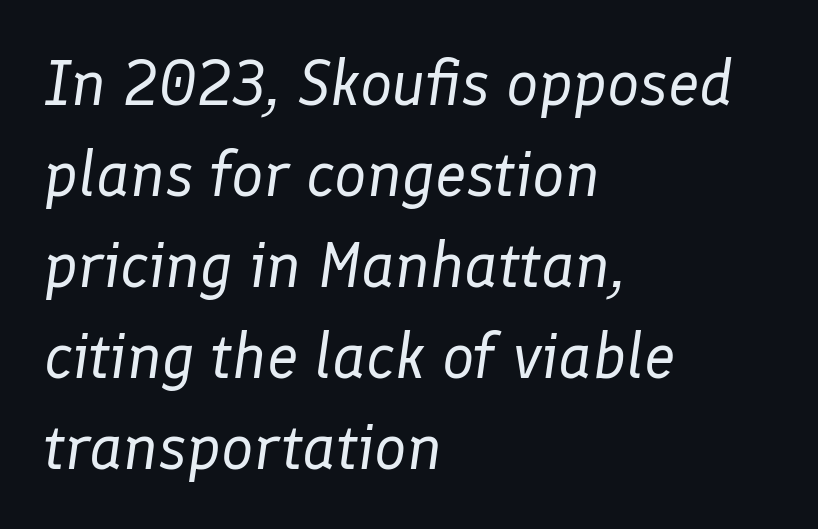
Which margin do the lines hug? The left one — the right edge is uneven. Baseline-to-baseline distance is the conventional proportion of letter height. A quiet, ordinary-to-light weight characterises the typeface. In terms of letterspacing, this is plain default setting.
